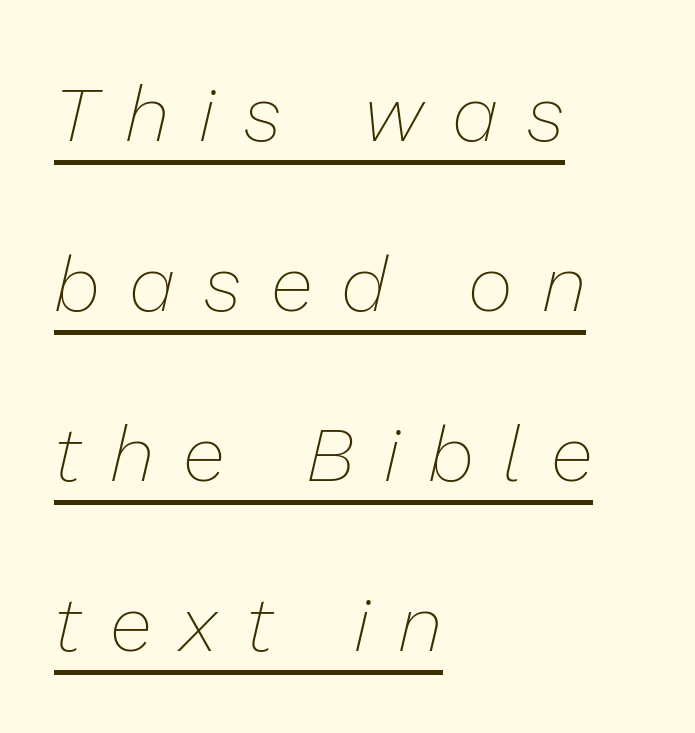
Q: Is the text bold? A: No.
Q: Is the text italic (slanted)? A: Yes, it leans right by about 13 degrees.
Q: Is the text underlined? A: Yes.
Q: How is the paragraph aligned? A: Left-aligned.
Q: Is the spacing between letters normal or unusually wide? A: Unusually wide.
Q: Is the spacing between lines tight, normal or loose? A: Loose.
Q: Width (condensed, normal, or wide)? A: Normal.
Q: Stroke contrast? A: Low.
Q: x-height? A: Medium.
Q: Monospaced? A: No.
